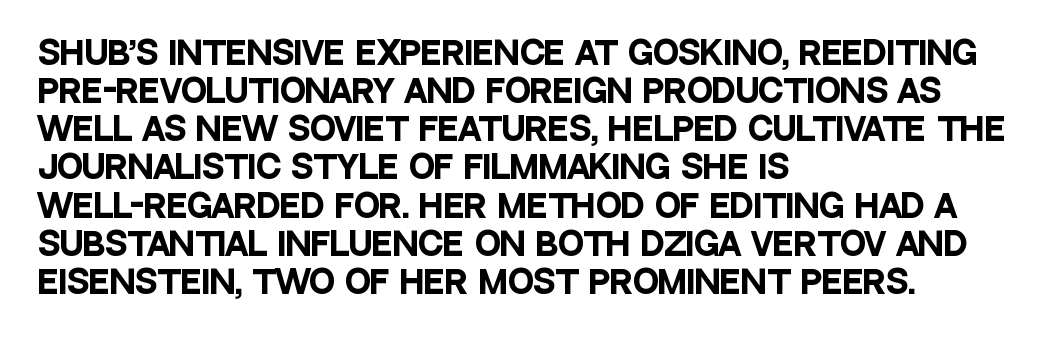
The glyphs are unaccompanied by any horizontal stroke below them. Posture: straight, roman, zero tilt. Caption: multi-line text, flush left, ragged right. The font is running at its bold setting.
